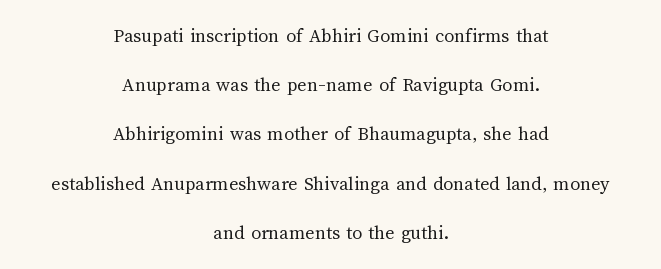
The image shows 20 px text type, upright; set centered, loose line spacing (2.46x), normal letter spacing, not underlined.
